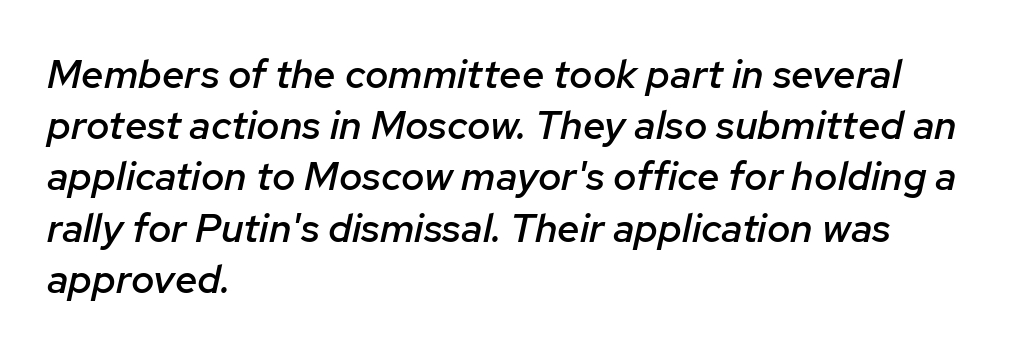
{"italic": "yes", "lean": "right", "slant_degrees": 12, "bold": "semi", "weight": "semibold", "width": "normal", "stroke_contrast": "low", "x_height": "medium", "monospaced": "no", "underline": "no", "align": "left", "line_spacing": "normal", "line_spacing_ratio": 1.28, "letter_spacing": "normal", "letter_spacing_em": 0.0, "glyph_px": 40}
